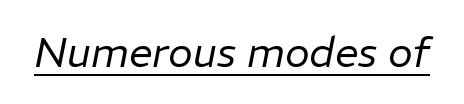
The image shows 42 px regular-weight type, italic (leaning right); set normal letter spacing, underlined; low stroke contrast and a medium x-height.
